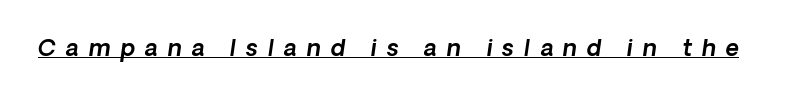
The image shows 23 px text type, italic (leaning right); set unusually wide letter spacing (+0.43 em), underlined.
